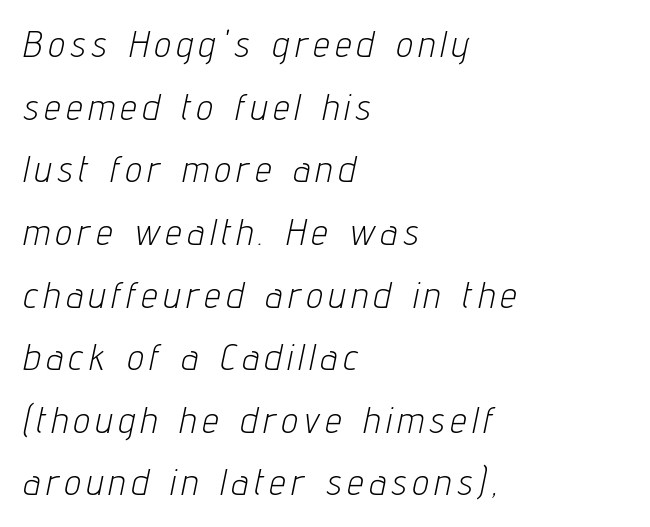
{"italic": "yes", "lean": "right", "slant_degrees": 12, "bold": "no", "weight": "light", "width": "condensed", "stroke_contrast": "low", "x_height": "medium", "monospaced": "no", "underline": "no", "align": "left", "line_spacing_ratio": 1.74, "glyph_px": 36}
